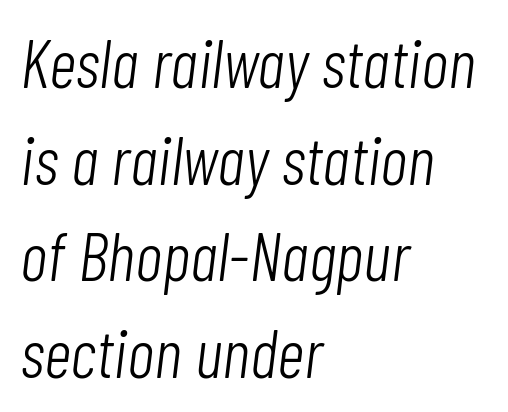
A typesetter would call this leading conventional body-copy spacing. The letterforms sit shoulder to shoulder at normal distance. This rendering features lettering with no underline. Spacing verdict: proportional, widths tailored to each character. This is not heavy type; no bold has been used.
